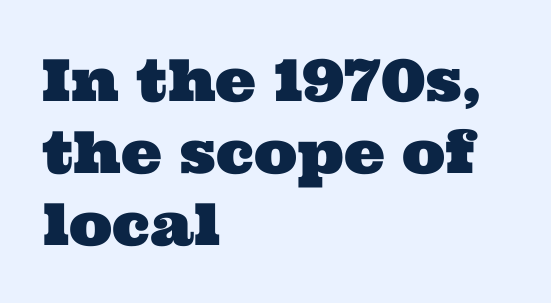
Q: Is the typeface a serif or a sans-serif typeface? A: Serif.
Q: Is the text underlined? A: No.
Q: How is the paragraph aligned? A: Left-aligned.
Q: Is the spacing between letters normal or unusually wide? A: Normal.
Q: Width (condensed, normal, or wide)? A: Wide.
Q: Stroke contrast? A: Medium.
Q: x-height? A: Medium.
Q: Monospaced? A: No.
